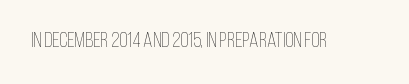
Q: Is the text bold? A: No.
Q: Is the text italic (slanted)? A: No, it is upright.
Q: Is the text underlined? A: No.
Q: Is the spacing between letters normal or unusually wide? A: Normal.
